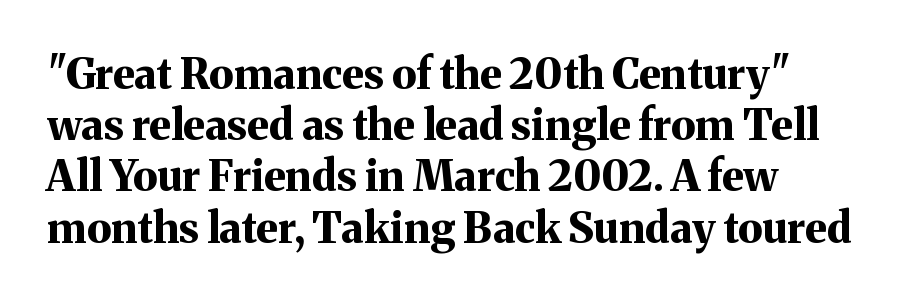
Q: Is the text bold? A: Yes.
Q: Is the text italic (slanted)? A: No, it is upright.
Q: Is the typeface a serif or a sans-serif typeface? A: Serif.
Q: Is the text underlined? A: No.
Q: How is the paragraph aligned? A: Left-aligned.
Q: Is the spacing between letters normal or unusually wide? A: Normal.
Q: Width (condensed, normal, or wide)? A: Normal.
Q: Stroke contrast? A: Medium.
Q: x-height? A: Medium.
Q: Monospaced? A: No.
